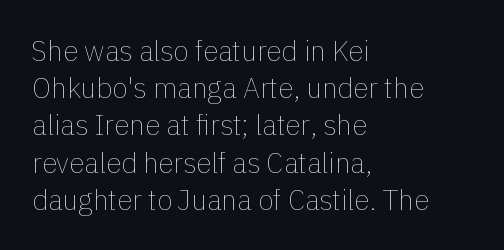
The image shows 28 px thin type, upright; set left-aligned, normal line spacing (1.33x), normal letter spacing, not underlined; a medium x-height.
